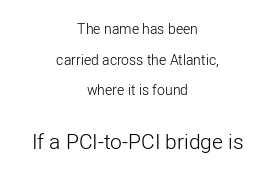
Q: Is the text bold? A: No.
Q: Is the text italic (slanted)? A: No, it is upright.
Q: Is the text underlined? A: No.
Q: How is the paragraph aligned? A: Centered.
Q: Is the spacing between letters normal or unusually wide? A: Normal.
Q: Is the spacing between lines tight, normal or loose? A: Loose.
Q: Which block of text is set in a larger size, the first (top) or the second (bottom)? A: The second (bottom) one.
